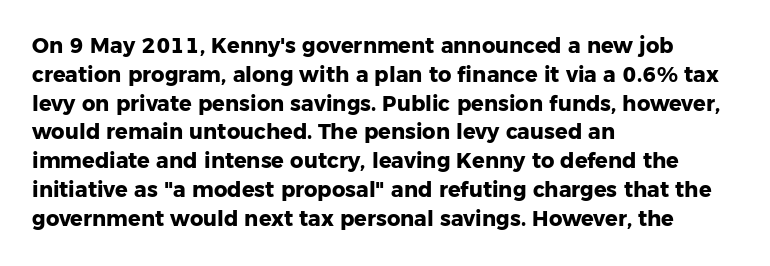
Q: Is the text bold? A: Yes.
Q: Is the text italic (slanted)? A: No, it is upright.
Q: Is the text underlined? A: No.
Q: How is the paragraph aligned? A: Left-aligned.
Q: Is the spacing between letters normal or unusually wide? A: Normal.
Q: Is the spacing between lines tight, normal or loose? A: Normal.
